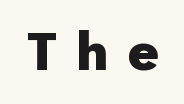
A full-strength bold gives these letters their thick strokes. Is the letter spacing exaggerated? Yes — the characters are pushed far apart. Unlike italic type, these characters show no tilt at all. Letters rest on an invisible, unmarked baseline.
